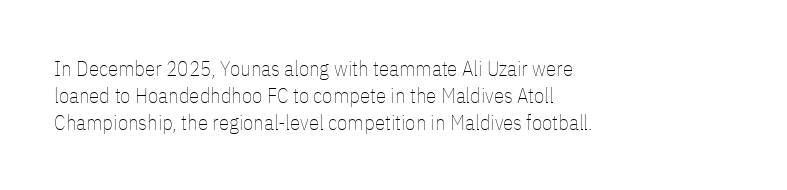
{"italic": "no", "bold": "no", "underline": "no", "align": "left", "line_spacing": "normal", "line_spacing_ratio": 1.28, "letter_spacing": "normal", "letter_spacing_em": 0.0, "glyph_px": 21}
